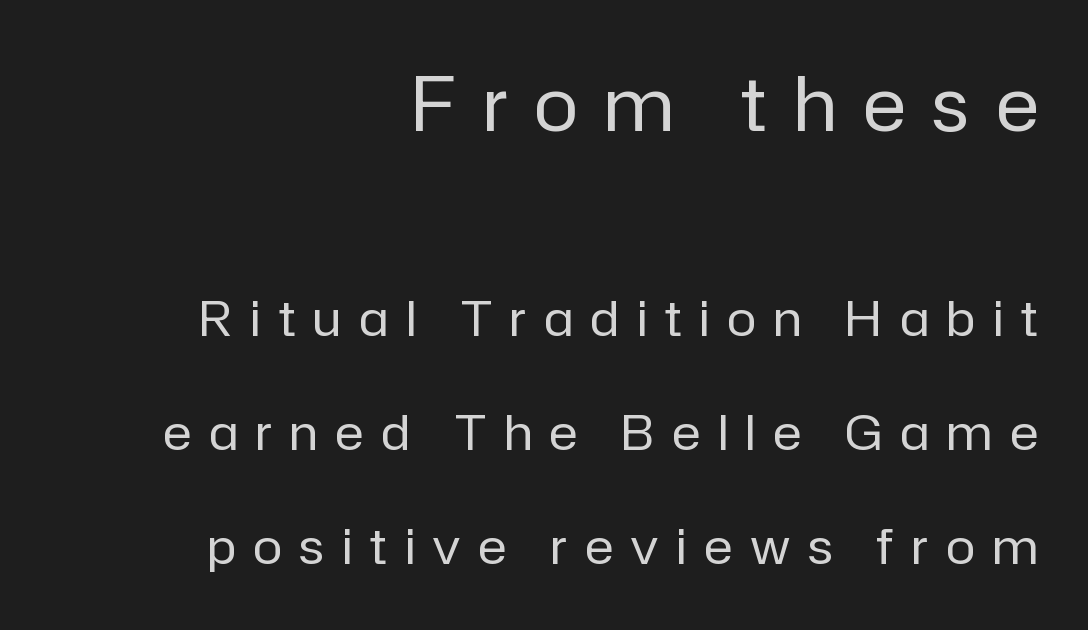
The image shows 74 px regular-weight sans-serif type, upright; set right-aligned, loose line spacing (2.33x), unusually wide letter spacing (+0.36 em), not underlined; the first (top) block is 1.51x larger; low stroke contrast and a medium x-height.
